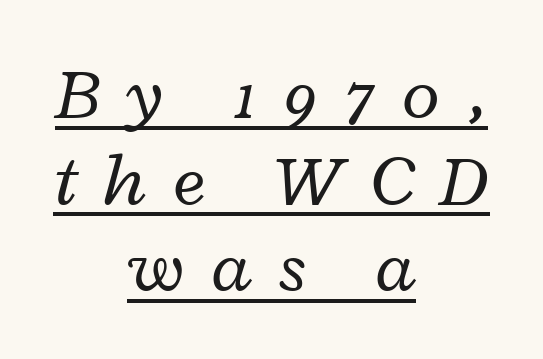
The gaps between neighbouring characters are conspicuously large. The face used here is proportionally spaced, like ordinary book or web type. The axis of the letterforms is tilted away from vertical. Line starts and ends both wander, symmetrically. The words here are underlined. The font sits on the lighter half of the weight spectrum, regular included.
